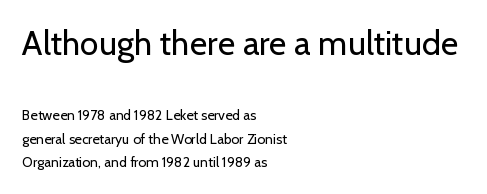
The image shows 34 px regular-weight sans-serif type, upright; set left-aligned, normal line spacing (1.68x), normal letter spacing, not underlined; the first (top) block is 2.43x larger; low stroke contrast and a medium x-height.
